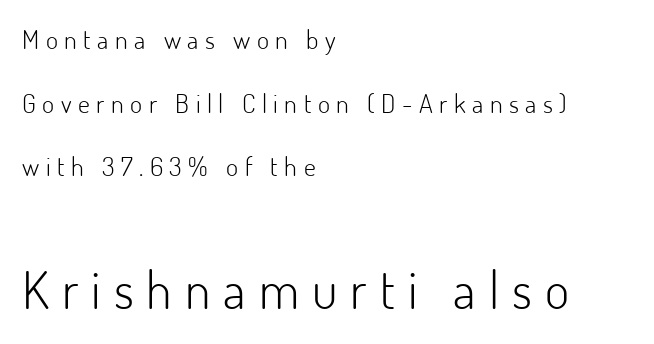
{"serif": "no", "italic": "no", "bold": "no", "weight": "light", "width": "normal", "stroke_contrast": "low", "x_height": "small", "monospaced": "no", "underline": "no", "align": "left", "line_spacing": "loose", "line_spacing_ratio": 2.45, "letter_spacing": "wide", "letter_spacing_em": 0.25, "larger_block": "second", "size_ratio": 2.0, "glyph_px": 52}
